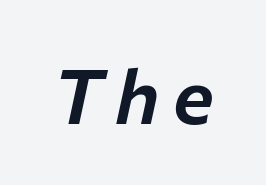
The image shows 77 px text type, italic (leaning right); set not underlined; low stroke contrast and a medium x-height.
